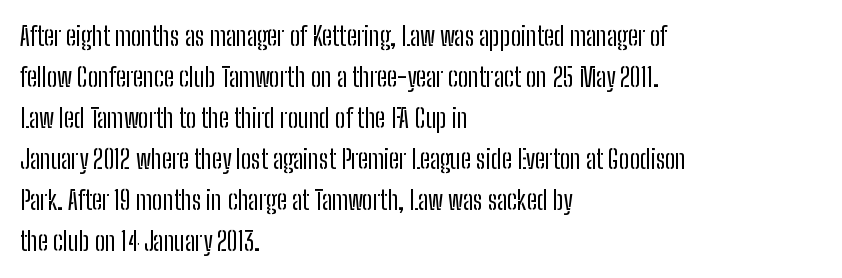
Q: Is the text bold? A: No.
Q: Is the text italic (slanted)? A: No, it is upright.
Q: Is the text underlined? A: No.
Q: How is the paragraph aligned? A: Left-aligned.
Q: Is the spacing between letters normal or unusually wide? A: Normal.
Q: Is the spacing between lines tight, normal or loose? A: Normal.
